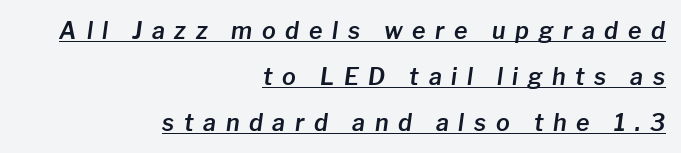
Emphasis-style slanted type is in use. The glyphs are accompanied by a horizontal stroke just below them. Students, observe: this is what heavily led, spacious text looks like. Teacher's note: observe the even right margin — that is flush-right alignment.
